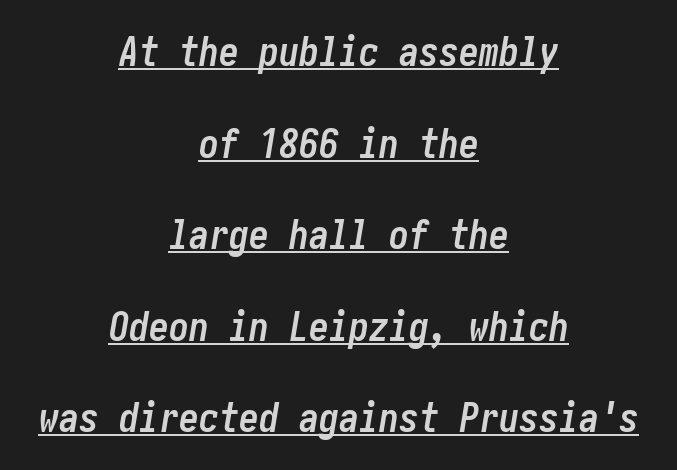
The image shows 40 px semibold, condensed type, italic (leaning right); set centered, loose line spacing (2.29x), normal letter spacing, underlined; low stroke contrast and a medium x-height.
